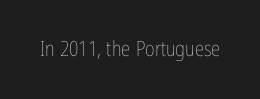
{"italic": "no", "bold": "no", "underline": "no", "letter_spacing": "normal", "letter_spacing_em": 0.0, "glyph_px": 21}
